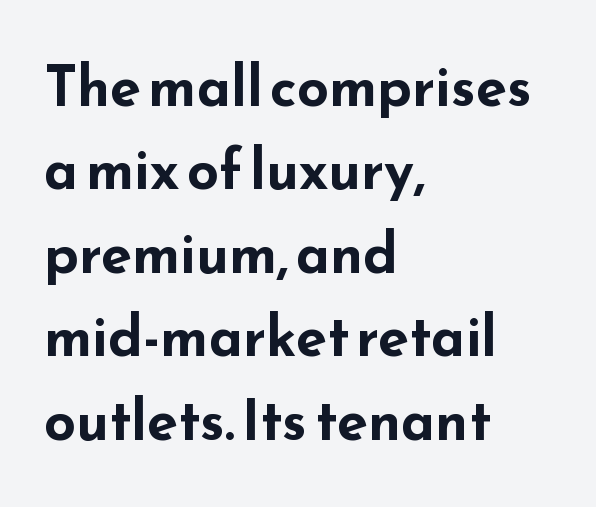
The image shows 56 px bold, wide sans-serif type, upright; set left-aligned, normal line spacing (1.49x), normal letter spacing, not underlined; low stroke contrast and a small x-height.
